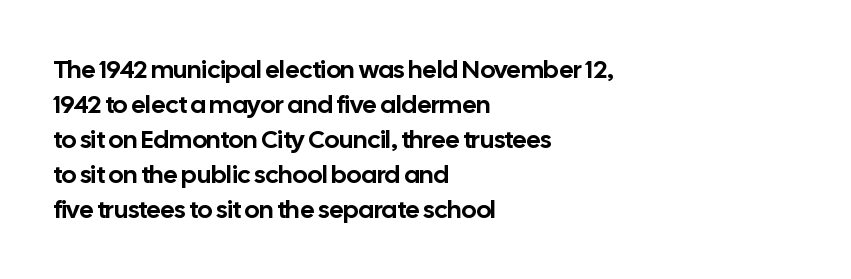
The image shows 25 px text type, upright; set left-aligned, normal line spacing (1.4x), normal letter spacing, not underlined.
